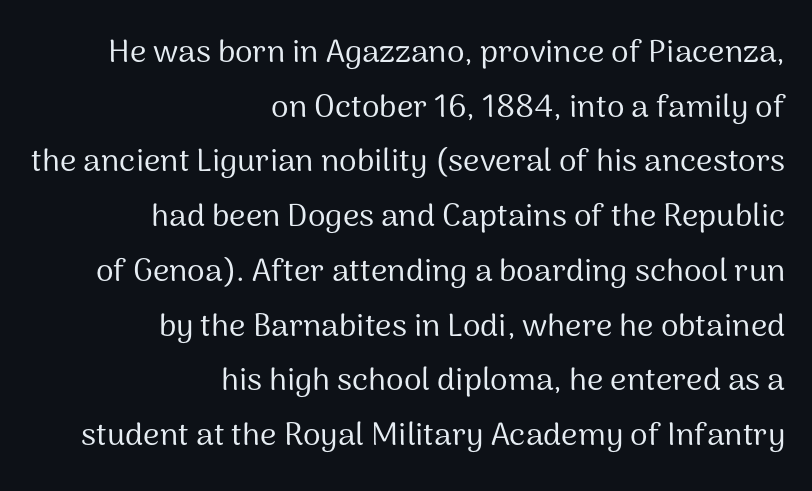
The image shows 32 px regular-weight sans-serif type, upright; set right-aligned, line spacing 1.71x, normal letter spacing, not underlined; medium stroke contrast and a medium x-height.
